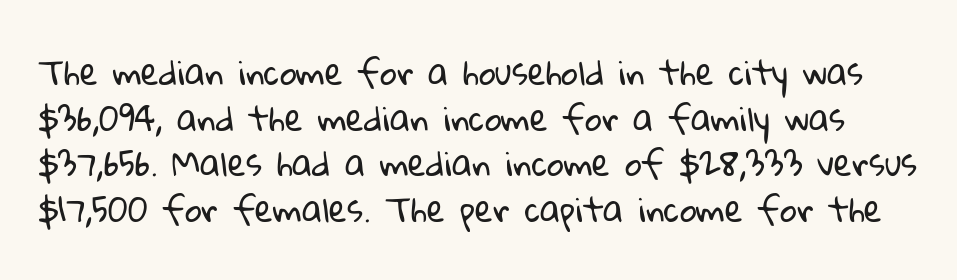
Q: Is the text bold? A: No.
Q: Is the typeface a serif or a sans-serif typeface? A: Sans-serif.
Q: Is the text underlined? A: No.
Q: Is the spacing between letters normal or unusually wide? A: Normal.
Q: Is the spacing between lines tight, normal or loose? A: Normal.
Q: Width (condensed, normal, or wide)? A: Normal.
Q: Stroke contrast? A: Low.
Q: x-height? A: Medium.
Q: Monospaced? A: No.
